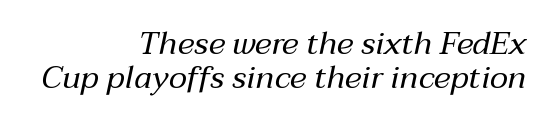
{"italic": "yes", "lean": "right", "slant_degrees": 12, "bold": "no", "weight": "regular", "width": "normal", "stroke_contrast": "medium", "x_height": "medium", "monospaced": "no", "underline": "no", "align": "right", "line_spacing": "tight", "line_spacing_ratio": 1.05, "letter_spacing": "normal", "letter_spacing_em": 0.0, "glyph_px": 32}
